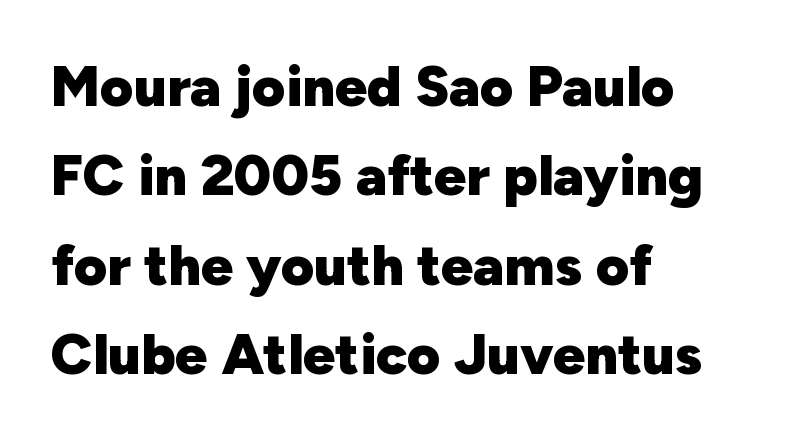
{"serif": "no", "italic": "no", "bold": "yes", "weight": "heavy", "width": "normal", "stroke_contrast": "low", "x_height": "medium", "monospaced": "no", "underline": "no", "align": "left", "line_spacing": "normal", "line_spacing_ratio": 1.57, "letter_spacing": "normal", "letter_spacing_em": 0.0, "glyph_px": 57}
